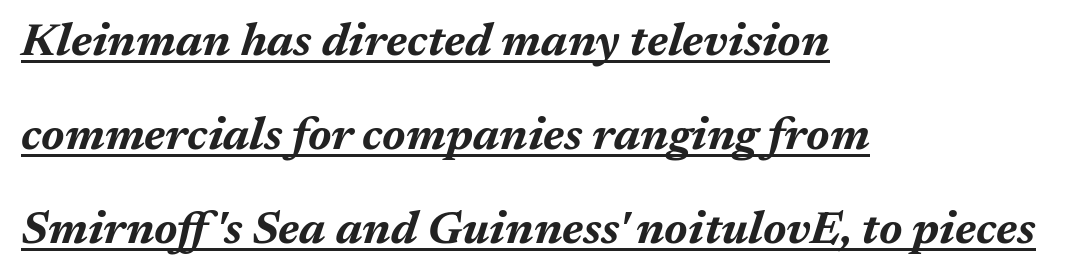
{"italic": "yes", "lean": "right", "slant_degrees": 17, "bold": "yes", "weight": "bold", "width": "normal", "stroke_contrast": "medium", "x_height": "medium", "monospaced": "no", "underline": "yes", "align": "left", "line_spacing": "loose", "line_spacing_ratio": 2.04, "letter_spacing": "normal", "letter_spacing_em": 0.0, "glyph_px": 46}
